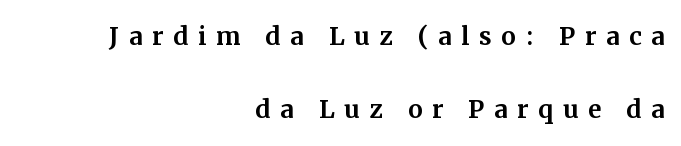
Every stem runs plumb, perpendicular to the baseline. Each letter keeps its own natural width here, so spacing adapts to shape. The letterforms stand isolated, each surrounded by extra space. The setting favours the right margin, as signatures and pull-quotes sometimes do.
